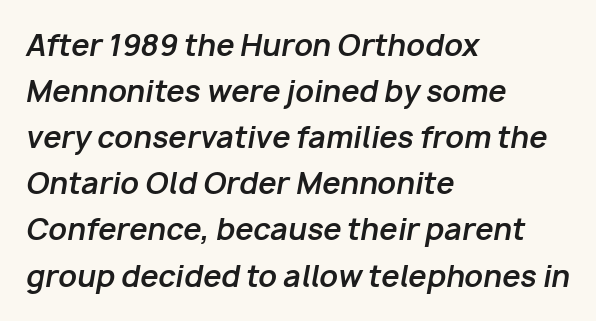
Q: Is the text bold? A: Yes.
Q: Is the text italic (slanted)? A: Yes, it leans right by about 10 degrees.
Q: Is the text underlined? A: No.
Q: How is the paragraph aligned? A: Left-aligned.
Q: Is the spacing between letters normal or unusually wide? A: Normal.
Q: Is the spacing between lines tight, normal or loose? A: Normal.
Q: Width (condensed, normal, or wide)? A: Normal.
Q: Stroke contrast? A: Low.
Q: x-height? A: Medium.
Q: Monospaced? A: No.
